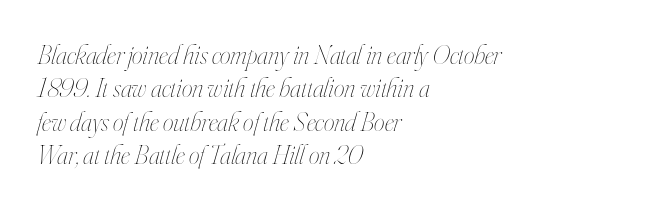
{"italic": "yes", "lean": "right", "slant_degrees": 16, "bold": "no", "underline": "no", "align": "left", "line_spacing_ratio": 1.24, "letter_spacing": "normal", "letter_spacing_em": 0.0, "glyph_px": 27}
